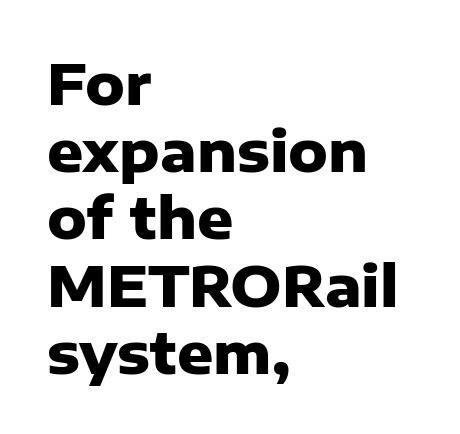
{"serif": "no", "italic": "no", "bold": "yes", "weight": "heavy", "width": "normal", "stroke_contrast": "low", "x_height": "medium", "monospaced": "no", "underline": "no", "align": "left", "line_spacing_ratio": 1.2, "letter_spacing": "normal", "letter_spacing_em": 0.0, "glyph_px": 56}
